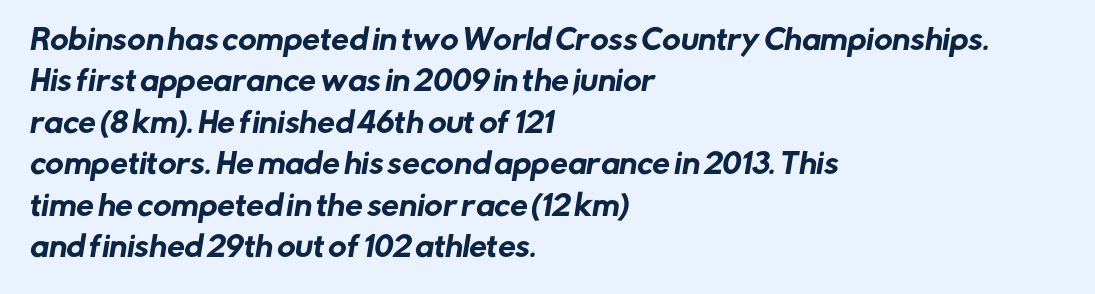
{"serif": "no", "width": "normal", "stroke_contrast": "low", "x_height": "medium", "monospaced": "no", "underline": "no", "align": "left", "line_spacing": "normal", "line_spacing_ratio": 1.48, "letter_spacing": "normal", "letter_spacing_em": 0.0, "glyph_px": 28}
